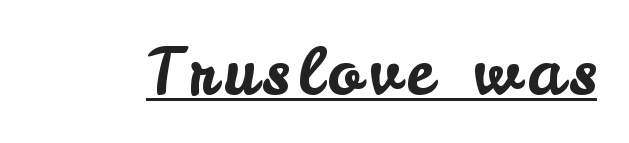
Q: Is the text italic (slanted)? A: Yes.
Q: Is the typeface a serif or a sans-serif typeface? A: Sans-serif.
Q: Is the text underlined? A: Yes.
Q: Width (condensed, normal, or wide)? A: Normal.
Q: Stroke contrast? A: Low.
Q: x-height? A: Small.
Q: Monospaced? A: No.
